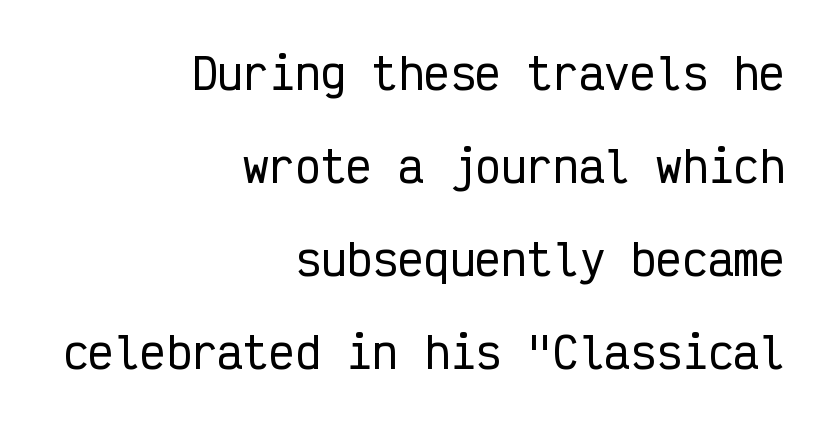
Q: Is the text italic (slanted)? A: No, it is upright.
Q: Is the typeface a serif or a sans-serif typeface? A: Sans-serif.
Q: Is the text underlined? A: No.
Q: How is the paragraph aligned? A: Right-aligned.
Q: Is the spacing between letters normal or unusually wide? A: Normal.
Q: Is the spacing between lines tight, normal or loose? A: Loose.
Q: Width (condensed, normal, or wide)? A: Condensed.
Q: Stroke contrast? A: Low.
Q: x-height? A: Medium.
Q: Monospaced? A: Yes.
